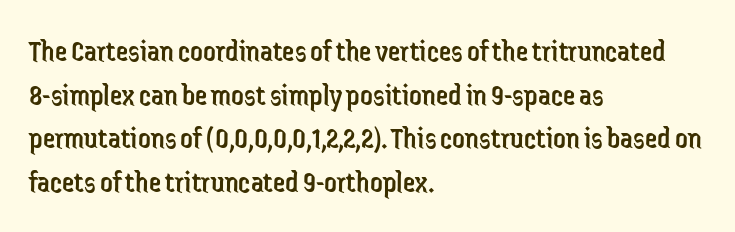
Check under the words: just untouched page. Students, observe: this is what conventionally led text looks like. The rendering keeps characters at their native spacing. Italic: no, the glyphs are upright roman.
